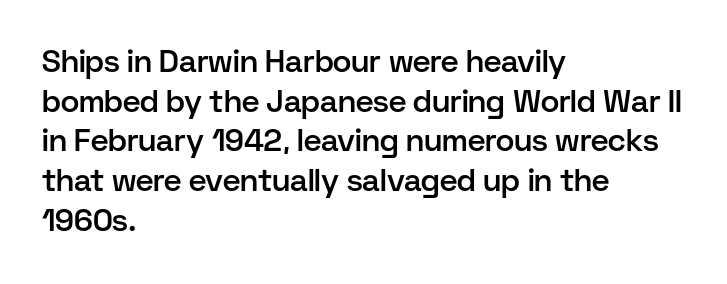
The image shows 31 px semibold sans-serif type, upright; set left-aligned, normal line spacing (1.28x), normal letter spacing, not underlined; low stroke contrast and a medium x-height.
